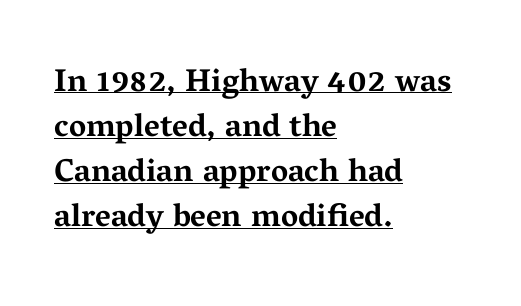
{"serif": "yes", "italic": "no", "bold": "yes", "weight": "bold", "width": "wide", "stroke_contrast": "medium", "x_height": "medium", "monospaced": "no", "underline": "yes", "align": "left", "line_spacing": "normal", "line_spacing_ratio": 1.41, "letter_spacing": "normal", "letter_spacing_em": 0.0, "glyph_px": 32}
